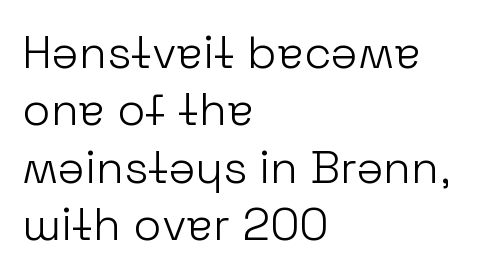
The image shows 46 px light sans-serif type, upright; set left-aligned, normal line spacing (1.25x), normal letter spacing, not underlined; low stroke contrast and a medium x-height.
